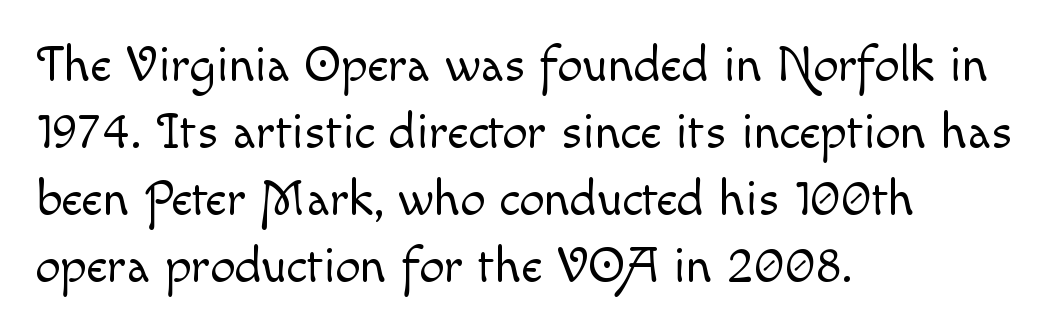
Q: Is the text bold? A: No.
Q: Is the text italic (slanted)? A: No, it is upright.
Q: Is the text underlined? A: No.
Q: How is the paragraph aligned? A: Left-aligned.
Q: Is the spacing between letters normal or unusually wide? A: Normal.
Q: Is the spacing between lines tight, normal or loose? A: Normal.
Q: Width (condensed, normal, or wide)? A: Normal.
Q: x-height? A: Small.
Q: Monospaced? A: No.
